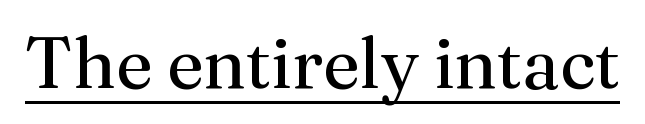
{"serif": "yes", "italic": "no", "bold": "no", "weight": "regular", "width": "normal", "stroke_contrast": "medium", "x_height": "medium", "monospaced": "no", "underline": "yes", "letter_spacing": "normal", "letter_spacing_em": 0.0, "glyph_px": 72}
